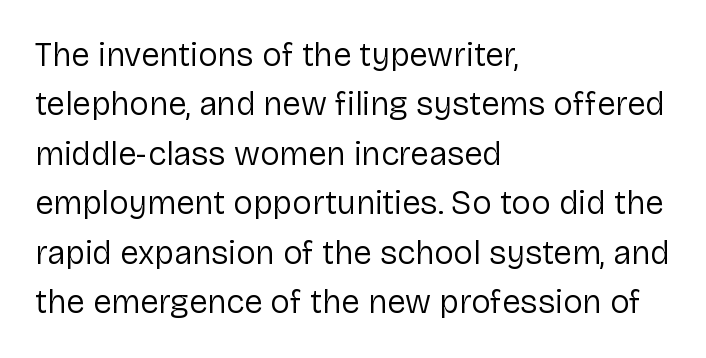
The image shows 33 px regular-weight sans-serif type, upright; set left-aligned, normal line spacing (1.5x), normal letter spacing, not underlined; low stroke contrast and a medium x-height.
